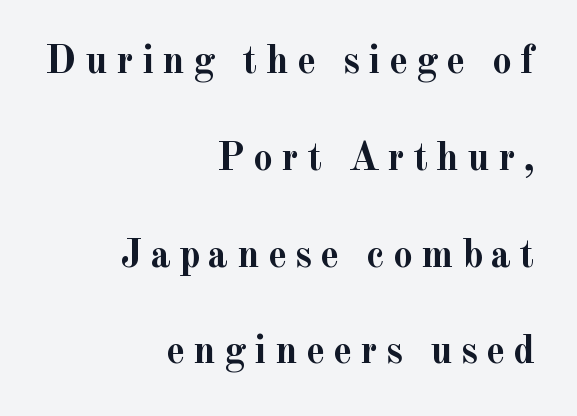
The image shows 40 px semibold serif type, upright; set right-aligned, loose line spacing (2.42x), unusually wide letter spacing (+0.2 em), not underlined; a small x-height.
